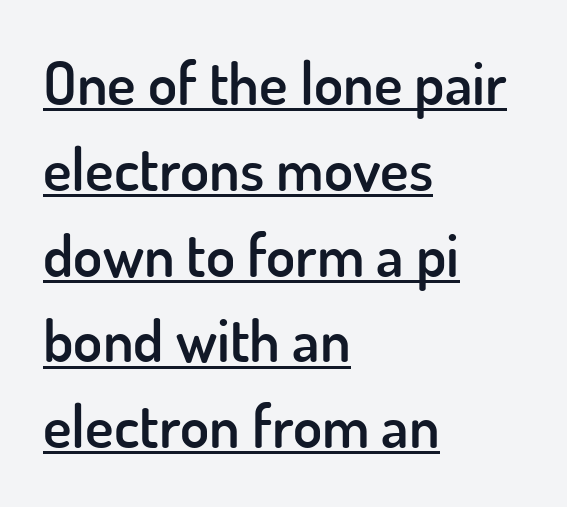
Q: Is the text bold? A: Semi-bold.
Q: Is the text italic (slanted)? A: No, it is upright.
Q: Is the typeface a serif or a sans-serif typeface? A: Sans-serif.
Q: Is the text underlined? A: Yes.
Q: How is the paragraph aligned? A: Left-aligned.
Q: Is the spacing between letters normal or unusually wide? A: Normal.
Q: Is the spacing between lines tight, normal or loose? A: Normal.
Q: Width (condensed, normal, or wide)? A: Normal.
Q: Stroke contrast? A: Low.
Q: x-height? A: Small.
Q: Monospaced? A: No.
